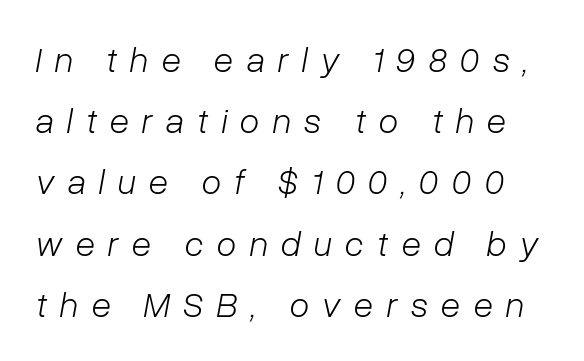
Q: Is the text bold? A: No.
Q: Is the text italic (slanted)? A: Yes, it leans right by about 10 degrees.
Q: Is the text underlined? A: No.
Q: Is the spacing between letters normal or unusually wide? A: Unusually wide.
Q: Is the spacing between lines tight, normal or loose? A: Normal.
Q: Width (condensed, normal, or wide)? A: Normal.
Q: Stroke contrast? A: Low.
Q: x-height? A: Medium.
Q: Monospaced? A: No.
